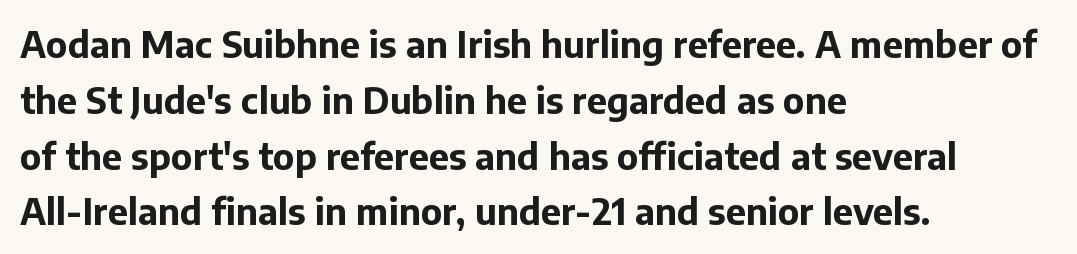
Decoration check: the copy has no underline. Ascenders rise straight up at ninety degrees. The text was rendered using a sans face with plain stroke endings. Each line starts at the same left margin while the right side varies.
